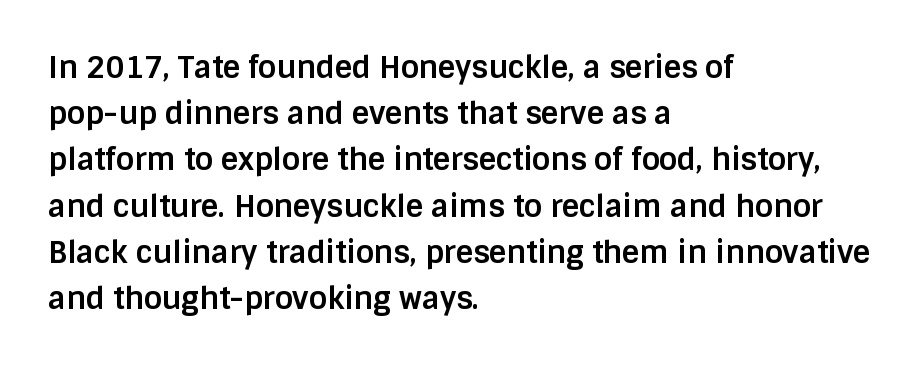
Nobody drew a line under any word here. The rendering uses natural spacing where letterforms have individual widths. This rendering employs a face without finishing strokes, i.e., a sans-serif. Between one letter and the next there's only the usual sliver of space.
